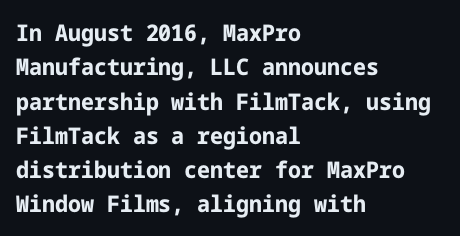
The image shows 23 px bold type, upright; set left-aligned, normal line spacing (1.49x), normal letter spacing, not underlined.
